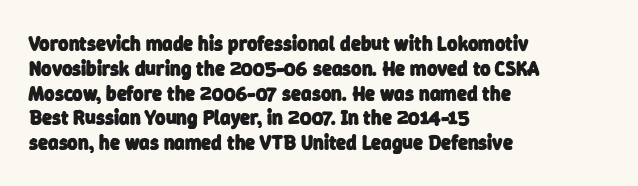
The image shows 20 px bold type; set left-aligned, line spacing 1.24x, normal letter spacing, not underlined.
